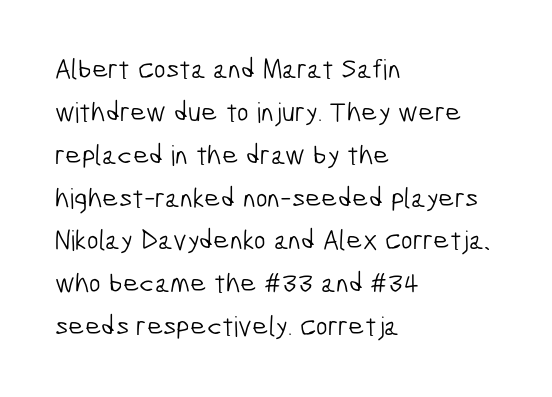
Q: Is the text bold? A: No.
Q: Is the typeface a serif or a sans-serif typeface? A: Sans-serif.
Q: Is the text underlined? A: No.
Q: How is the paragraph aligned? A: Left-aligned.
Q: Is the spacing between letters normal or unusually wide? A: Normal.
Q: Is the spacing between lines tight, normal or loose? A: Normal.
Q: Width (condensed, normal, or wide)? A: Condensed.
Q: Stroke contrast? A: Low.
Q: x-height? A: Medium.
Q: Monospaced? A: No.
